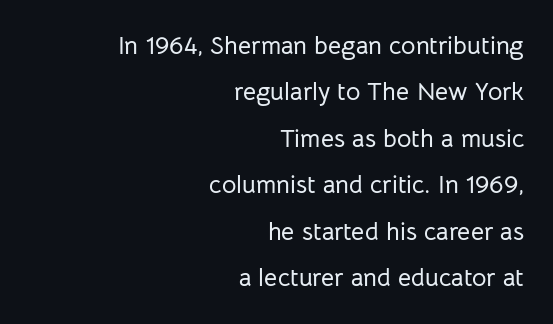
The image shows 25 px text type, upright; set right-aligned, line spacing 1.86x, normal letter spacing, not underlined.
